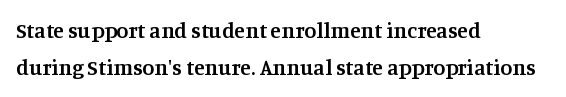
Q: Is the text bold? A: Semi-bold.
Q: Is the text italic (slanted)? A: No, it is upright.
Q: Is the text underlined? A: No.
Q: How is the paragraph aligned? A: Left-aligned.
Q: Is the spacing between letters normal or unusually wide? A: Normal.
Q: Is the spacing between lines tight, normal or loose? A: Normal.
